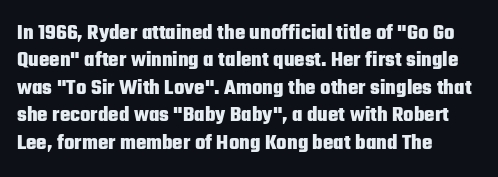
The image shows 22 px bold type, upright; set left-aligned, normal line spacing (1.25x), normal letter spacing, not underlined.
